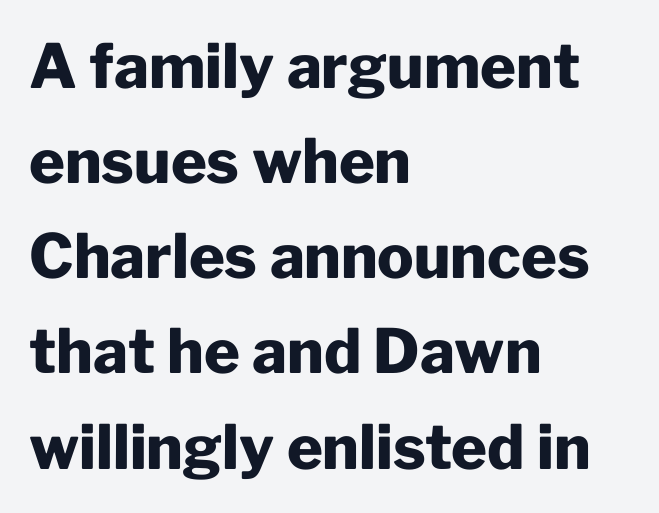
{"serif": "no", "italic": "no", "bold": "yes", "weight": "heavy", "width": "normal", "stroke_contrast": "low", "x_height": "medium", "monospaced": "no", "underline": "no", "align": "left", "line_spacing": "normal", "line_spacing_ratio": 1.56, "letter_spacing": "normal", "letter_spacing_em": 0.0, "glyph_px": 61}
